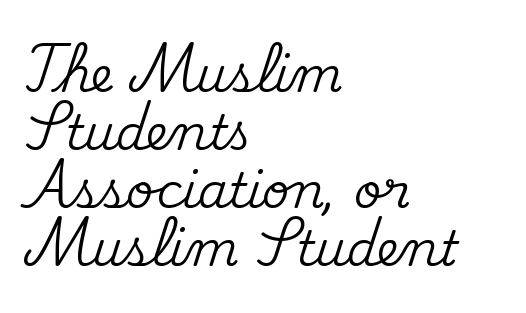
{"serif": "yes", "width": "normal", "stroke_contrast": "medium", "x_height": "small", "monospaced": "no", "underline": "no", "align": "left", "line_spacing_ratio": 1.21, "letter_spacing": "normal", "letter_spacing_em": 0.0, "glyph_px": 48}
